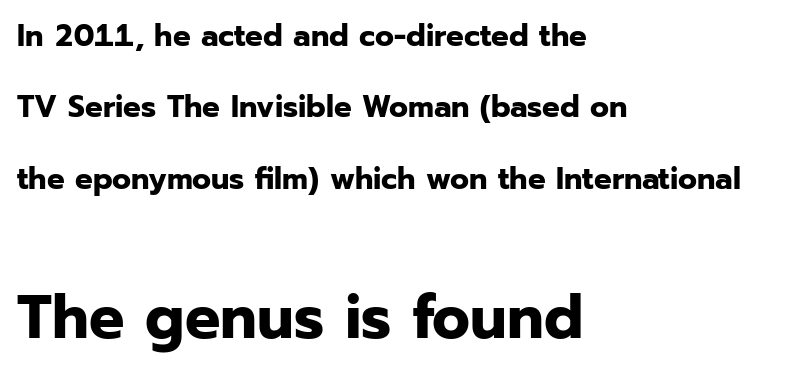
{"serif": "no", "italic": "no", "bold": "yes", "weight": "bold", "width": "normal", "stroke_contrast": "low", "x_height": "medium", "monospaced": "no", "underline": "no", "align": "left", "line_spacing": "loose", "line_spacing_ratio": 2.3, "letter_spacing": "normal", "letter_spacing_em": 0.0, "larger_block": "second", "size_ratio": 2.0, "glyph_px": 62}
